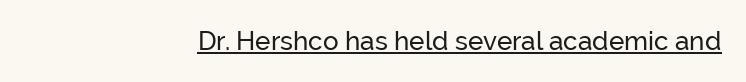
The image shows 26 px text type, upright; set normal letter spacing, underlined.
